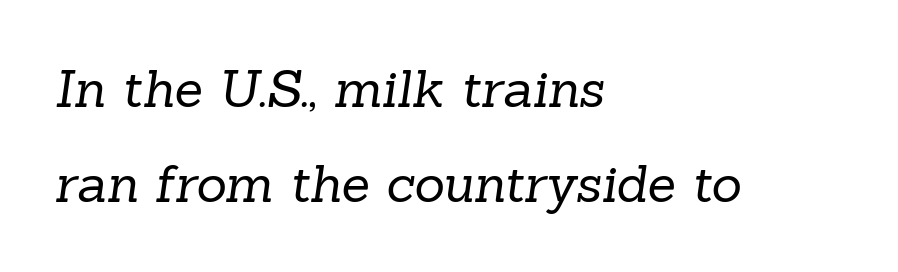
Note: serifs present on the glyphs. Unbolded letterforms with no extra heft. Varying glyph widths throughout — classic text-font behaviour. The horizontal fit of the characters is conventional and even. A student would call this left alignment; a typographer would say flush left, rag right.
